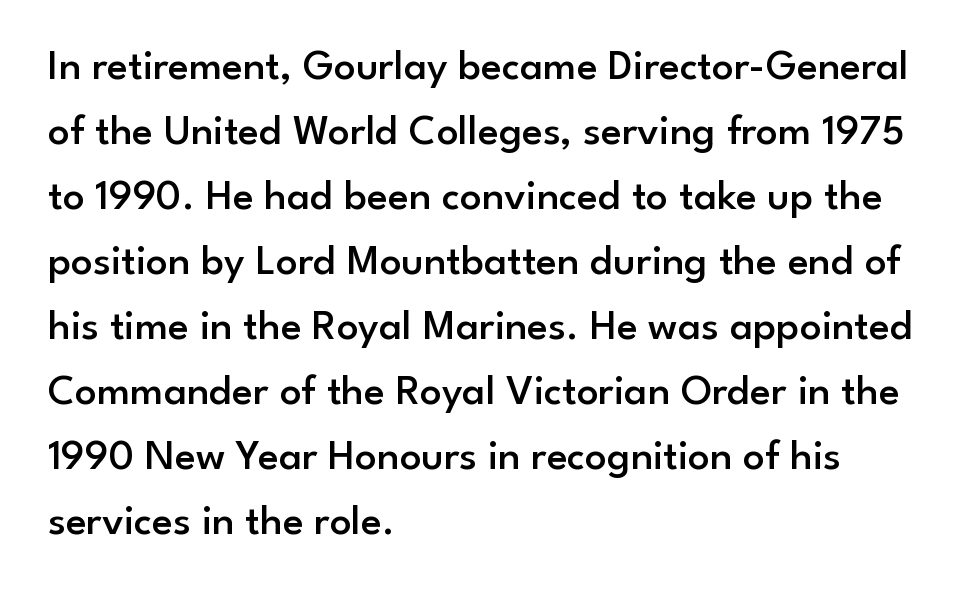
{"serif": "no", "italic": "no", "bold": "semi", "weight": "semibold", "width": "normal", "stroke_contrast": "low", "x_height": "small", "monospaced": "no", "underline": "no", "align": "left", "line_spacing": "normal", "line_spacing_ratio": 1.51, "letter_spacing": "normal", "letter_spacing_em": 0.0, "glyph_px": 43}
